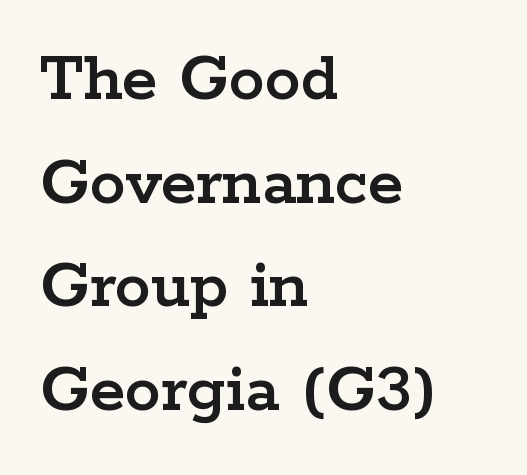
Q: Is the text italic (slanted)? A: No, it is upright.
Q: Is the typeface a serif or a sans-serif typeface? A: Serif.
Q: Is the text underlined? A: No.
Q: How is the paragraph aligned? A: Left-aligned.
Q: Is the spacing between letters normal or unusually wide? A: Normal.
Q: Is the spacing between lines tight, normal or loose? A: Normal.
Q: Width (condensed, normal, or wide)? A: Wide.
Q: Stroke contrast? A: Low.
Q: x-height? A: Medium.
Q: Monospaced? A: No.
